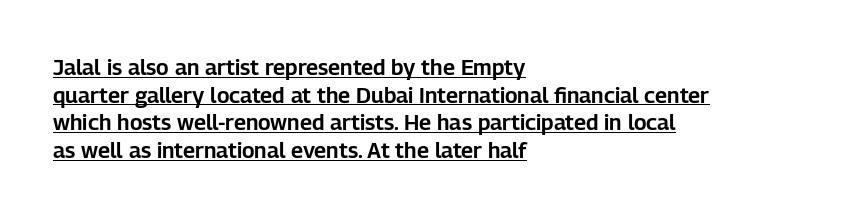
Q: Is the text italic (slanted)? A: No, it is upright.
Q: Is the text underlined? A: Yes.
Q: How is the paragraph aligned? A: Left-aligned.
Q: Is the spacing between letters normal or unusually wide? A: Normal.
Q: Is the spacing between lines tight, normal or loose? A: Normal.
